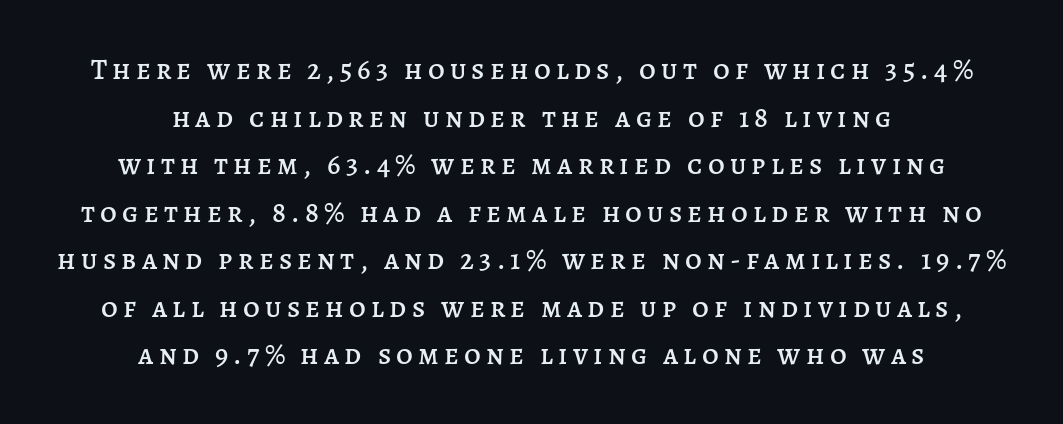
Has an underline been added? It has not. The space between consecutive lines is moderate. The passage shown is typed in a proportional face where columns would drift. Italic? Not at all — the glyphs are vertical. The rag falls on both sides of this text block equally.
